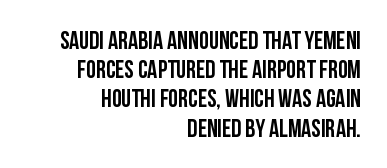
The image shows 25 px text type, upright; set right-aligned, line spacing 1.17x, normal letter spacing, not underlined.
